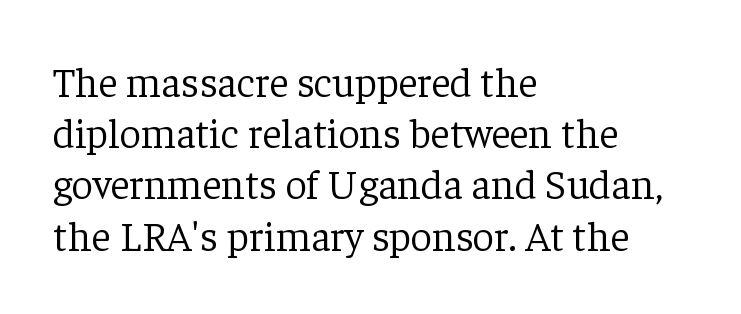
Q: Is the text bold? A: No.
Q: Is the text italic (slanted)? A: No, it is upright.
Q: Is the typeface a serif or a sans-serif typeface? A: Serif.
Q: Is the text underlined? A: No.
Q: How is the paragraph aligned? A: Left-aligned.
Q: Is the spacing between letters normal or unusually wide? A: Normal.
Q: Width (condensed, normal, or wide)? A: Normal.
Q: Stroke contrast? A: Low.
Q: x-height? A: Medium.
Q: Monospaced? A: No.
